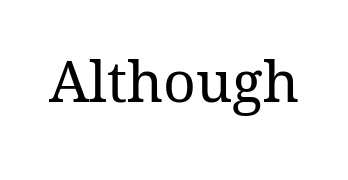
The image shows 57 px regular-weight type, upright; set normal letter spacing, not underlined; medium stroke contrast and a medium x-height.
